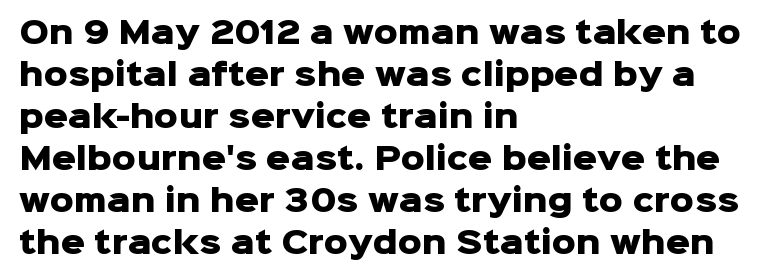
The image shows 30 px heavy sans-serif type, upright; set left-aligned, normal line spacing (1.4x), normal letter spacing, not underlined; low stroke contrast and a medium x-height.
